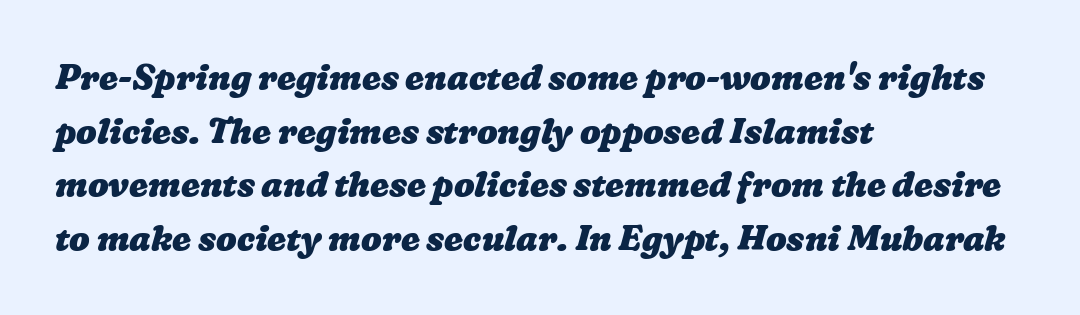
The image shows 34 px heavy, wide type; set left-aligned, normal line spacing (1.58x), normal letter spacing, not underlined; low stroke contrast and a medium x-height.
